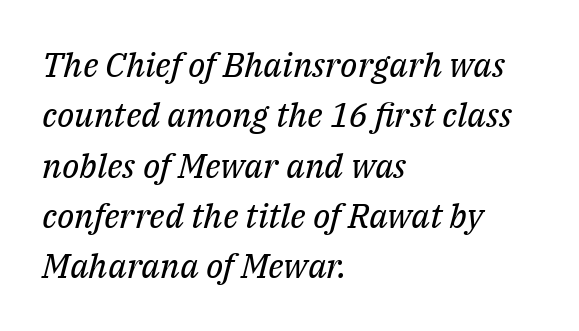
The image shows 34 px regular-weight serif type, italic (leaning right); set left-aligned, normal line spacing (1.48x), normal letter spacing, not underlined; medium stroke contrast and a medium x-height.
